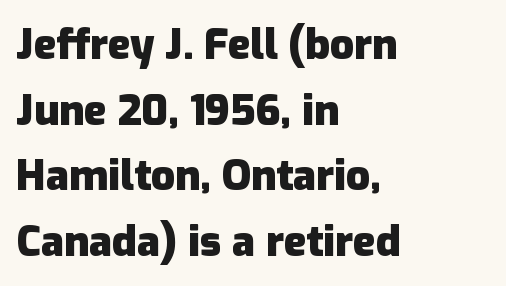
The image shows 42 px heavy sans-serif type, upright; set left-aligned, normal line spacing (1.56x), normal letter spacing, not underlined; low stroke contrast and a medium x-height.
